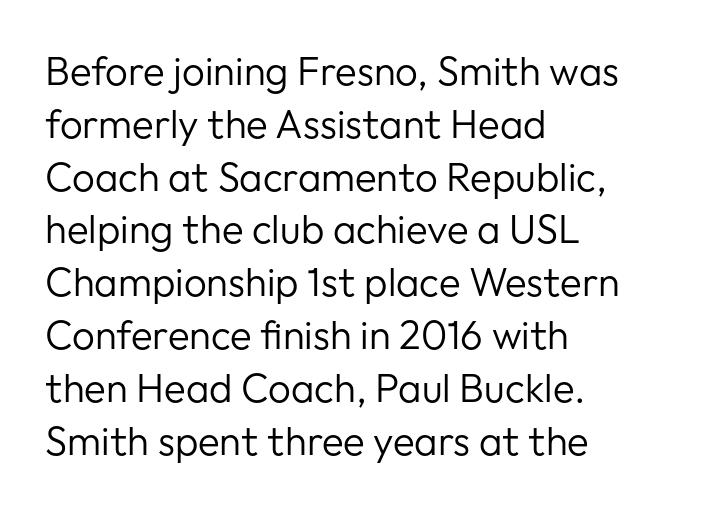
The image shows 40 px regular-weight sans-serif type, upright; set left-aligned, normal line spacing (1.32x), normal letter spacing, not underlined; low stroke contrast and a medium x-height.
